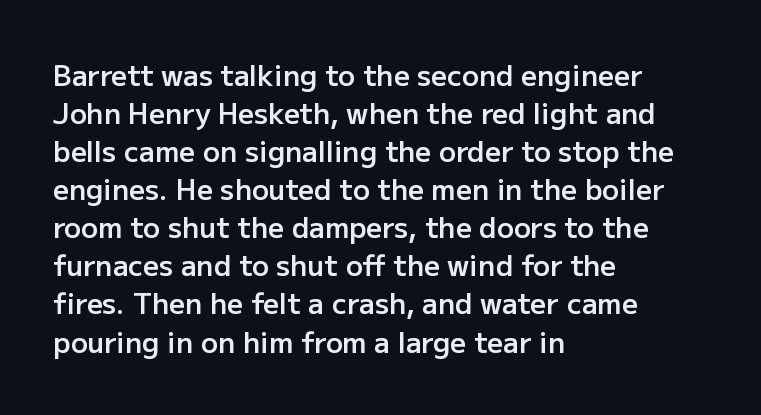
{"serif": "no", "italic": "no", "bold": "semi", "weight": "semibold", "width": "normal", "stroke_contrast": "low", "x_height": "medium", "monospaced": "no", "underline": "no", "align": "left", "line_spacing": "normal", "line_spacing_ratio": 1.36, "letter_spacing": "normal", "letter_spacing_em": 0.0, "glyph_px": 28}
